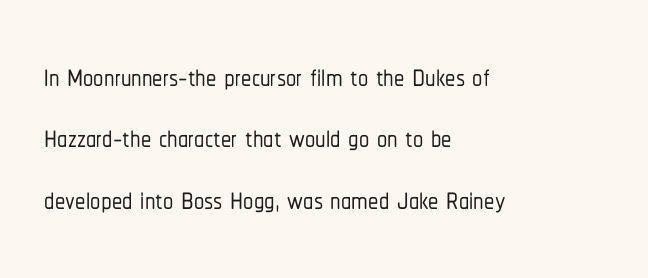
{"serif": "no", "italic": "no", "width": "condensed", "stroke_contrast": "low", "x_height": "medium", "monospaced": "no", "underline": "no", "align": "left", "line_spacing": "normal", "line_spacing_ratio": 1.5, "letter_spacing": "normal", "letter_spacing_em": 0.0, "glyph_px": 41}
